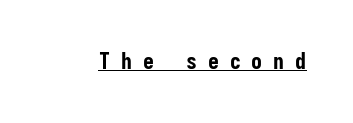
The image shows 22 px bold type, upright; set unusually wide letter spacing (+0.49 em), underlined.
